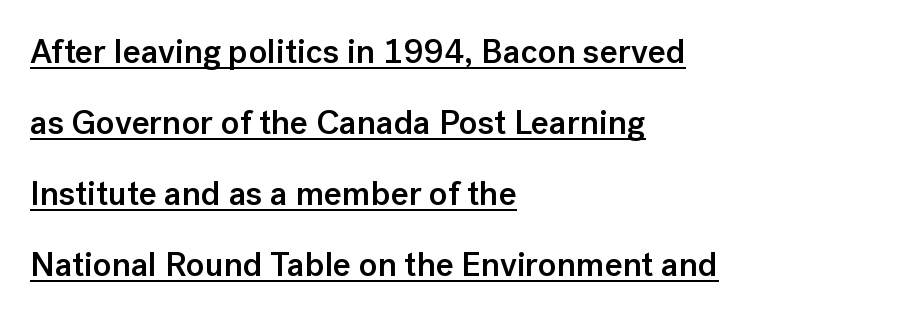
Look at the bottom of the vertical strokes: they stop flat, with no serifs. Caption: lettering with a line underneath. Short note: letters normally spaced. The typesetter chose a ragged-right arrangement here.
